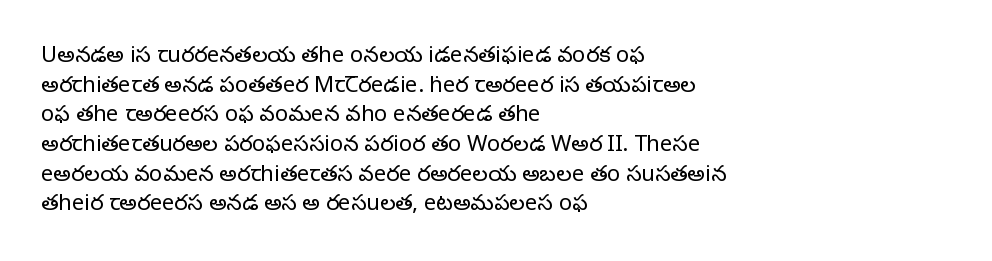
The image shows 22 px text type, upright; set left-aligned, normal line spacing (1.35x), normal letter spacing, not underlined.
